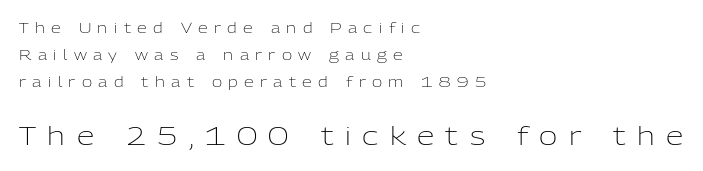
{"italic": "no", "bold": "no", "underline": "no", "align": "left", "line_spacing": "loose", "line_spacing_ratio": 1.93, "letter_spacing": "wide", "letter_spacing_em": 0.46, "larger_block": "second", "size_ratio": 1.79, "glyph_px": 25}
